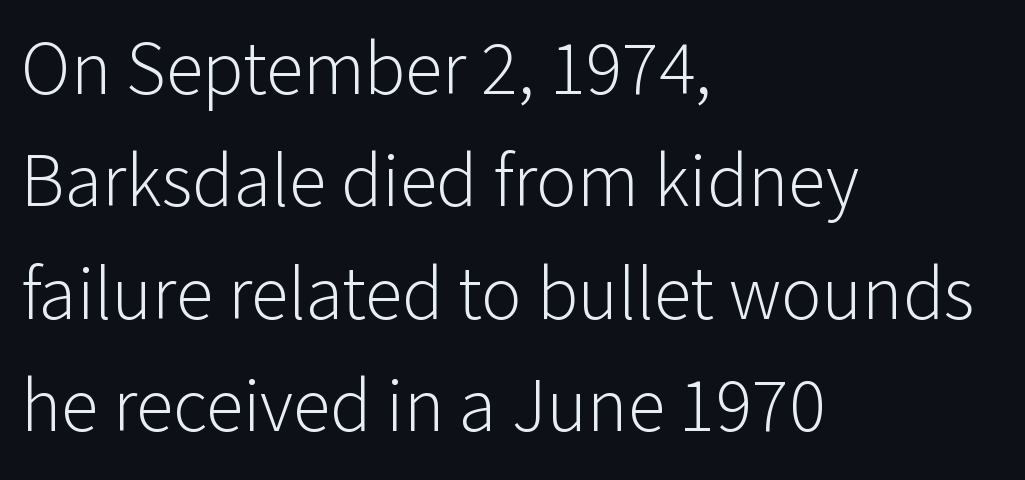
Line beginnings align vertically; line endings do not. In terms of leading, this rendering sits right in the middle. Is the letter spacing exaggerated? No — it looks like the ordinary default. A quiet, ordinary-to-light weight characterises the typeface. The rendering uses natural spacing where letterforms have individual widths. Letterform terminals end flat and unadorned throughout the passage.
